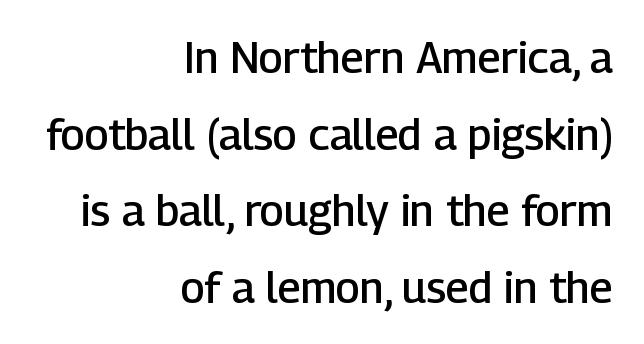
{"serif": "no", "italic": "no", "bold": "semi", "weight": "semibold", "width": "normal", "stroke_contrast": "low", "x_height": "medium", "monospaced": "no", "underline": "no", "align": "right", "line_spacing_ratio": 1.78, "letter_spacing": "normal", "letter_spacing_em": 0.0, "glyph_px": 43}
